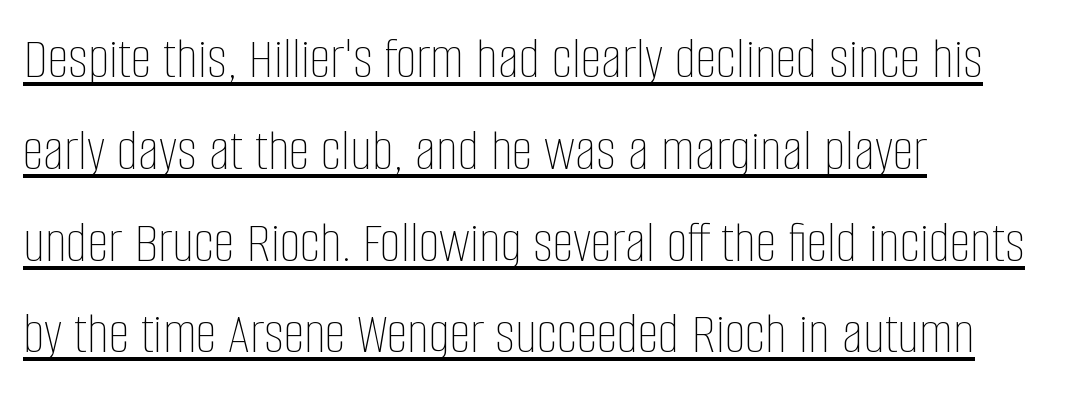
Q: Is the text bold? A: No.
Q: Is the text italic (slanted)? A: No, it is upright.
Q: Is the text underlined? A: Yes.
Q: How is the paragraph aligned? A: Left-aligned.
Q: Is the spacing between letters normal or unusually wide? A: Normal.
Q: Is the spacing between lines tight, normal or loose? A: Normal.
Q: Width (condensed, normal, or wide)? A: Condensed.
Q: Stroke contrast? A: Low.
Q: x-height? A: Large.
Q: Monospaced? A: No.
